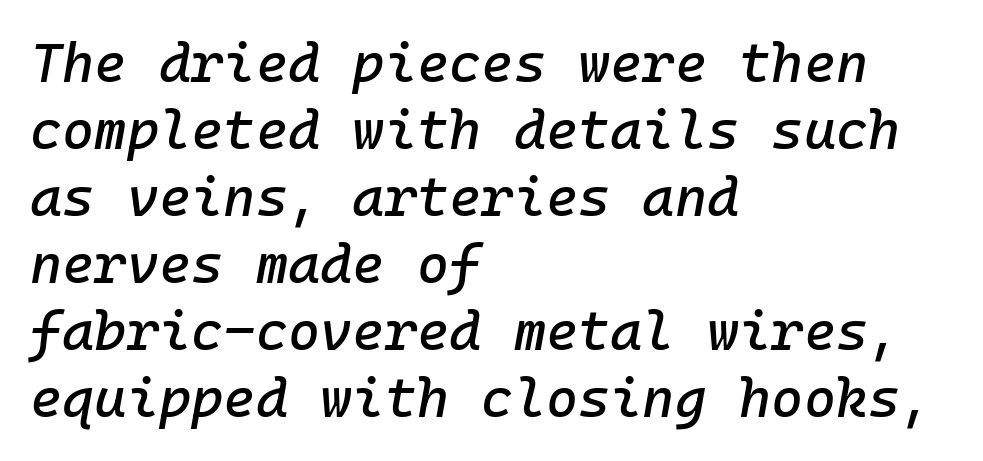
The image shows 55 px text type, italic (leaning right); set left-aligned, line spacing 1.22x, normal letter spacing, not underlined; low stroke contrast and a medium x-height.
